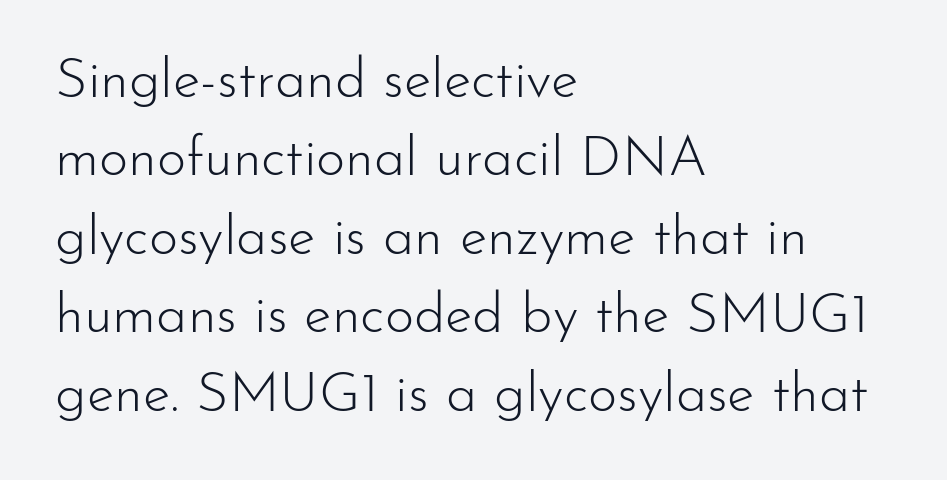
{"serif": "no", "italic": "no", "bold": "no", "weight": "light", "width": "normal", "stroke_contrast": "low", "x_height": "small", "monospaced": "no", "underline": "no", "align": "left", "line_spacing": "normal", "line_spacing_ratio": 1.4, "letter_spacing": "normal", "letter_spacing_em": 0.0, "glyph_px": 56}
